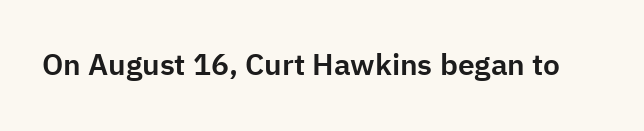
The image shows 30 px sans-serif type, upright; set normal letter spacing, not underlined; low stroke contrast and a medium x-height.
